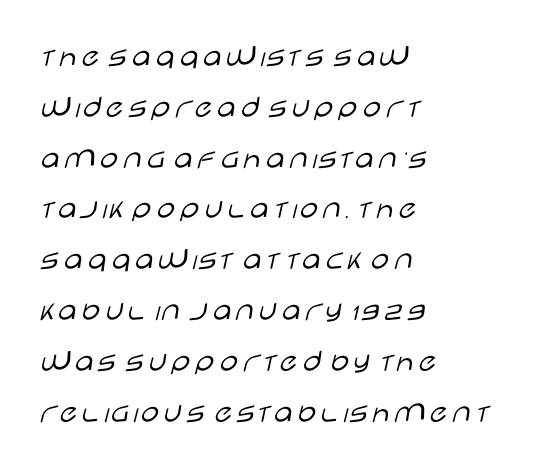
{"serif": "no", "bold": "no", "weight": "light", "width": "wide", "stroke_contrast": "low", "x_height": "large", "monospaced": "no", "underline": "no", "align": "left", "line_spacing": "normal", "line_spacing_ratio": 1.54, "letter_spacing": "normal", "letter_spacing_em": 0.0, "glyph_px": 33}
